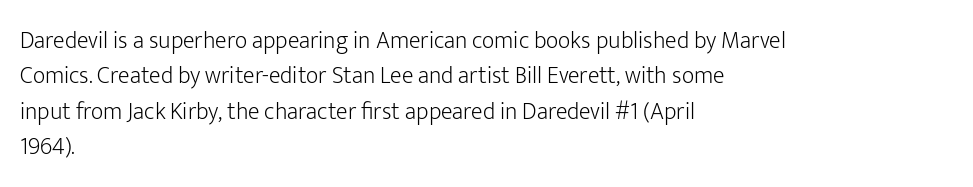
Tracking value appears to be zero — textbook default spacing. Posture: straight, roman, zero tilt. Leftover space on each line is placed entirely after the last word. This is not heavy type; no bold has been used.
